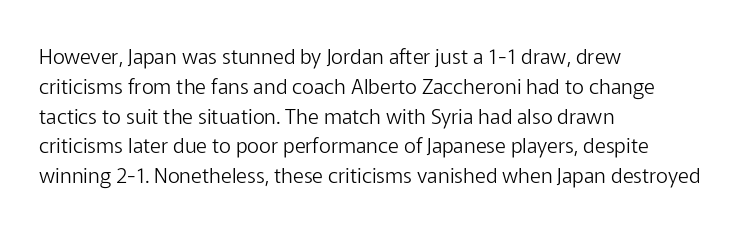
Quick note: interline space is typical. Nothing unusual about the tracking: characters are spaced as the font intends. Unmarked baselines from the first word to the last. No italicization has been applied; the sample stays upright.
